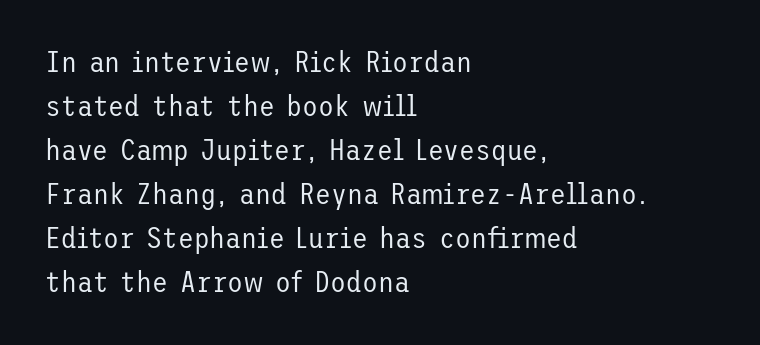
These lines keep a tight, regular rhythm from letter to letter. Classification — sans serif. Where is the straight margin? On the left. This rendering features lettering with no underline. The passage shown is not bold in any degree. Compared with typical paragraphs, the rows here are spaced about the same.
